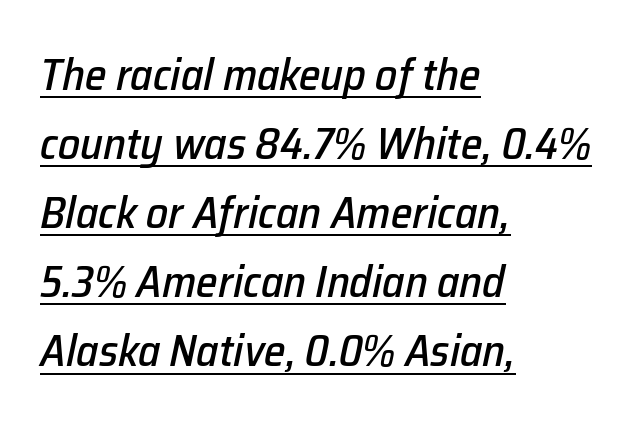
{"italic": "yes", "lean": "right", "slant_degrees": 12, "width": "normal", "stroke_contrast": "low", "x_height": "medium", "monospaced": "no", "underline": "yes", "align": "left", "line_spacing": "normal", "line_spacing_ratio": 1.57, "letter_spacing": "normal", "letter_spacing_em": 0.0, "glyph_px": 44}
